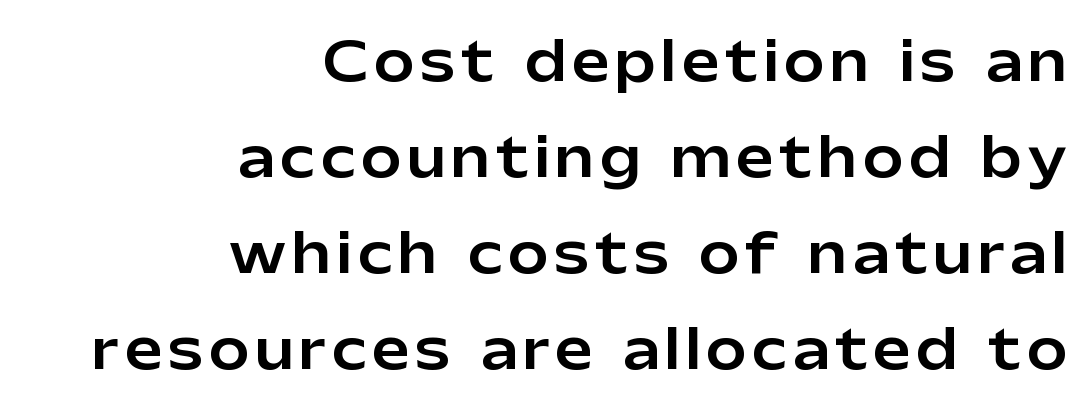
Q: Is the text italic (slanted)? A: No, it is upright.
Q: Is the typeface a serif or a sans-serif typeface? A: Sans-serif.
Q: Is the text underlined? A: No.
Q: How is the paragraph aligned? A: Right-aligned.
Q: Width (condensed, normal, or wide)? A: Normal.
Q: Stroke contrast? A: Low.
Q: x-height? A: Medium.
Q: Monospaced? A: No.
